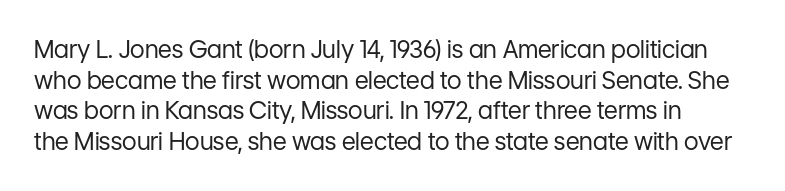
{"italic": "no", "bold": "no", "underline": "no", "line_spacing": "normal", "line_spacing_ratio": 1.28, "letter_spacing": "normal", "letter_spacing_em": 0.0, "glyph_px": 24}
